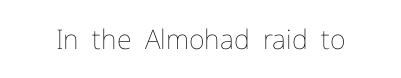
Q: Is the text bold? A: No.
Q: Is the text italic (slanted)? A: No, it is upright.
Q: Is the text underlined? A: No.
Q: Is the spacing between letters normal or unusually wide? A: Normal.
